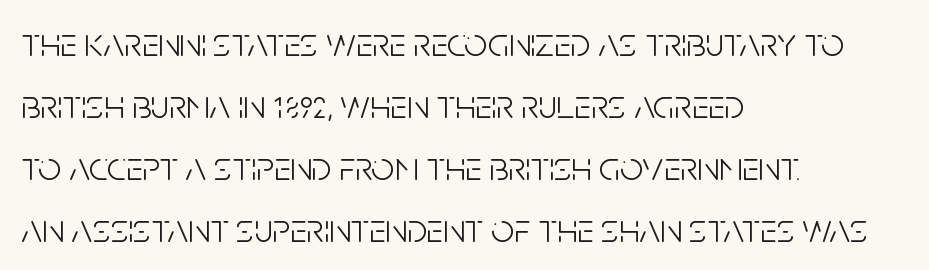
{"serif": "no", "italic": "no", "bold": "no", "weight": "light", "width": "condensed", "stroke_contrast": "low", "x_height": "large", "monospaced": "no", "underline": "no", "align": "left", "line_spacing": "normal", "line_spacing_ratio": 1.51, "letter_spacing": "normal", "letter_spacing_em": 0.0, "glyph_px": 41}
